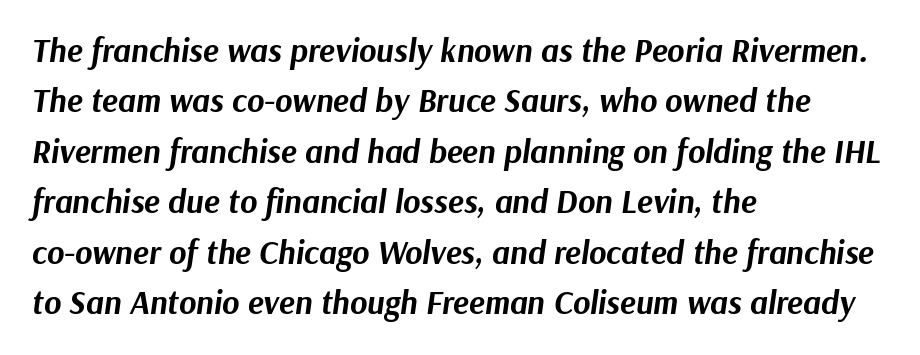
The passage shown is not underscored anywhere. In terms of leading, this rendering sits right in the middle. The rag falls on the right side of this text block. Is the type bold? Yes — the strokes are clearly thick and heavy. The typography opts for an oblique posture over an upright one. Compared with typical body copy, the letter spacing here is the same.
